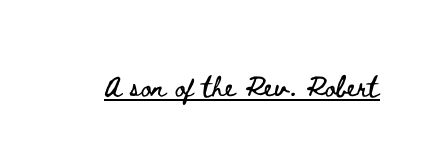
The image shows 26 px text type; set normal letter spacing, underlined.
